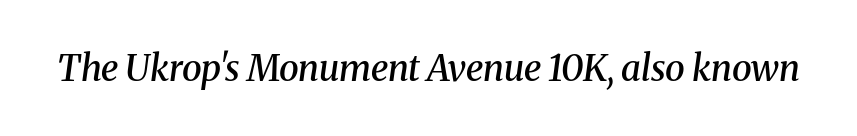
The passage shown is typed in a proportional face where columns would drift. Stems and bowls a touch heavier than normal — semibold. The axis of the letterforms is tilted away from vertical. The passage shown has conventional tracking throughout. You can tell from the footed stems that serif type was used. Rule under the text: the space is simply empty.
